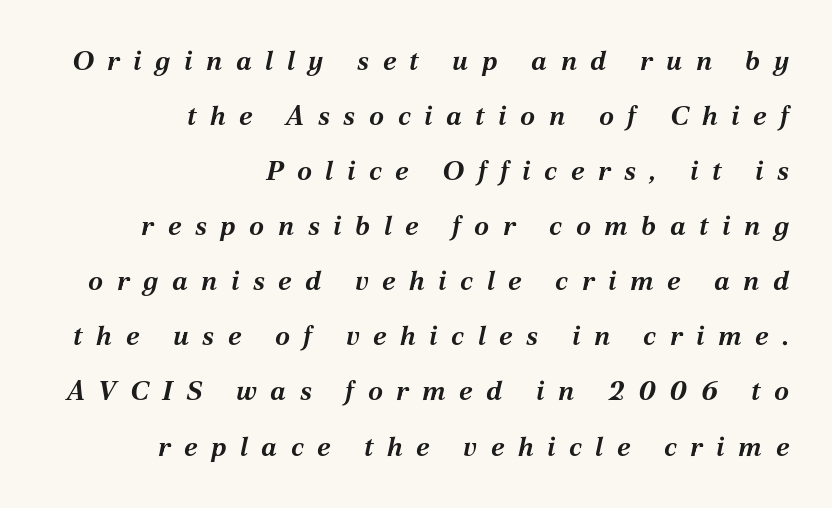
Inter-character spacing is expanded well beyond the font's built-in metrics. Vertical spacing — loose. Clear beneath every line of the passage. The rendering applies a slant to the glyphs. Heft: maximum for text — a bold.
